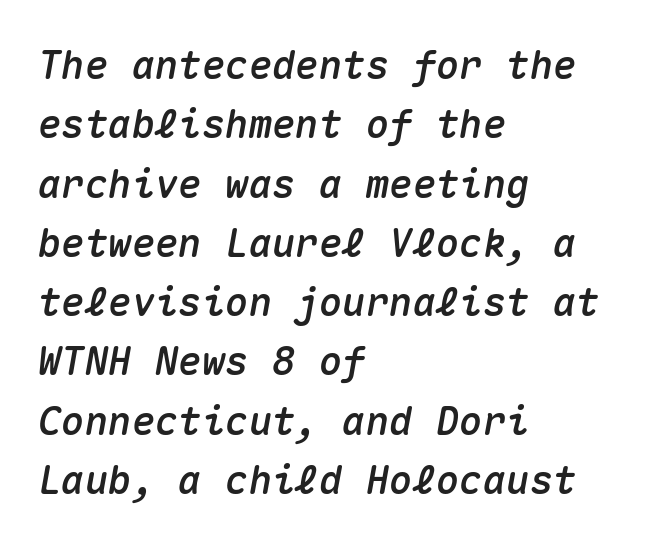
The image shows 39 px text type, italic (leaning right), monospaced; set left-aligned, normal line spacing (1.52x), normal letter spacing, not underlined; medium stroke contrast and a medium x-height.
